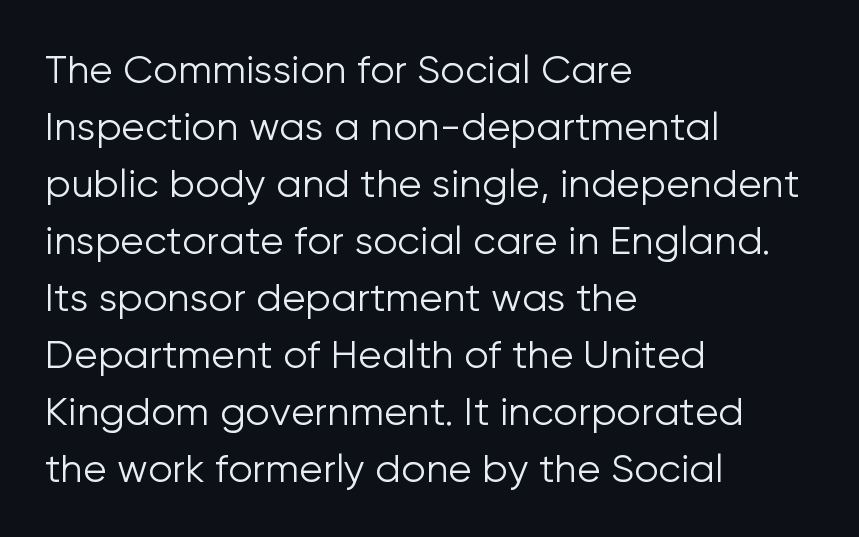
{"serif": "no", "italic": "no", "bold": "no", "weight": "light", "width": "normal", "stroke_contrast": "low", "x_height": "medium", "monospaced": "no", "underline": "no", "align": "left", "line_spacing": "normal", "line_spacing_ratio": 1.46, "letter_spacing": "normal", "letter_spacing_em": 0.0, "glyph_px": 39}
